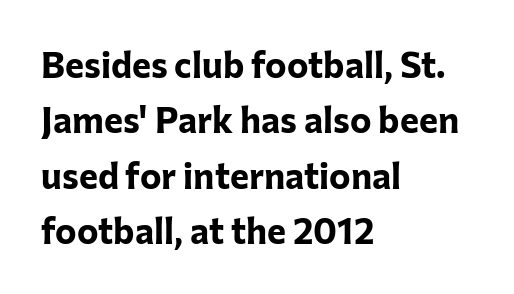
{"serif": "no", "italic": "no", "bold": "yes", "weight": "bold", "width": "normal", "stroke_contrast": "low", "x_height": "medium", "monospaced": "no", "underline": "no", "align": "left", "line_spacing": "normal", "line_spacing_ratio": 1.54, "letter_spacing": "normal", "letter_spacing_em": 0.0, "glyph_px": 36}
